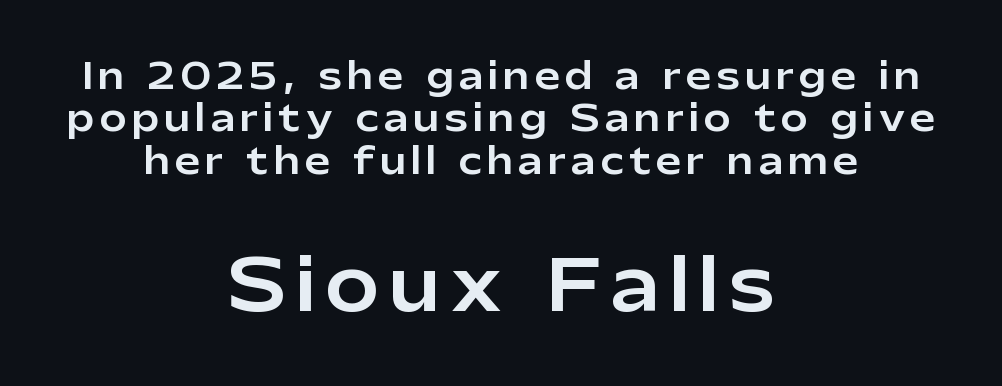
{"serif": "no", "italic": "no", "width": "normal", "stroke_contrast": "low", "x_height": "medium", "monospaced": "no", "underline": "no", "align": "center", "line_spacing_ratio": 1.18, "larger_block": "second", "size_ratio": 1.97, "glyph_px": 71}
